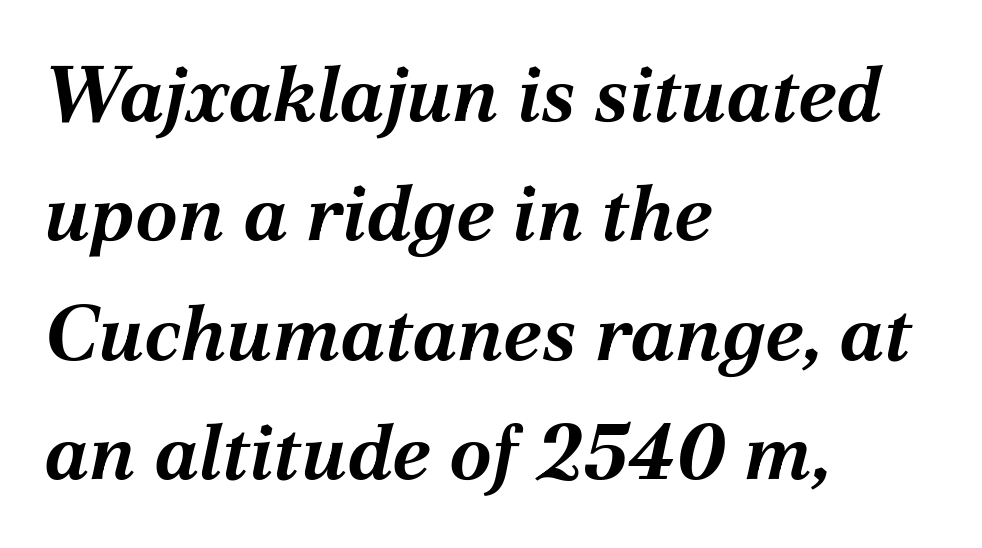
Q: Is the text bold? A: Yes.
Q: Is the text italic (slanted)? A: Yes, it leans right by about 12 degrees.
Q: Is the text underlined? A: No.
Q: How is the paragraph aligned? A: Left-aligned.
Q: Is the spacing between letters normal or unusually wide? A: Normal.
Q: Is the spacing between lines tight, normal or loose? A: Normal.
Q: Width (condensed, normal, or wide)? A: Normal.
Q: Stroke contrast? A: Medium.
Q: x-height? A: Medium.
Q: Monospaced? A: No.
